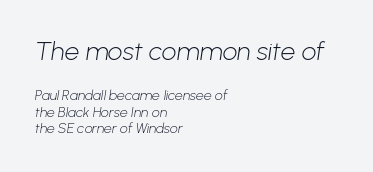
The image shows 26 px text type; set left-aligned, line spacing 1.17x, normal letter spacing, not underlined; the first (top) block is 1.86x larger.
